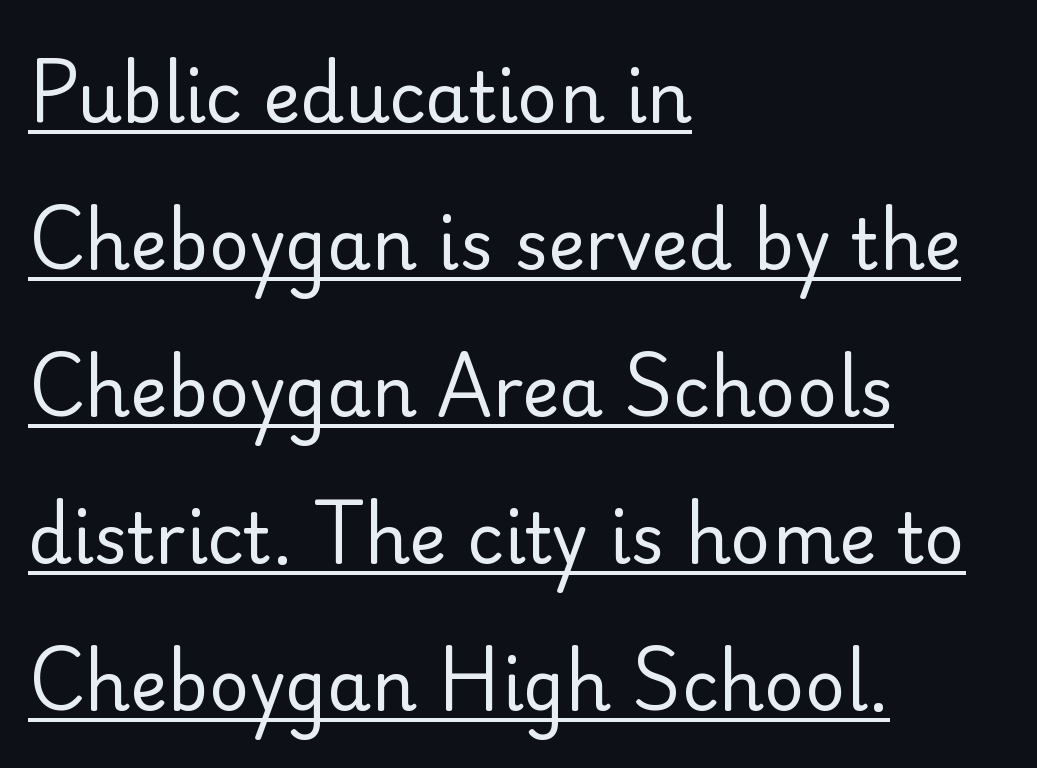
{"serif": "no", "italic": "no", "bold": "no", "weight": "regular", "width": "normal", "stroke_contrast": "low", "x_height": "small", "monospaced": "no", "underline": "yes", "align": "left", "line_spacing": "loose", "line_spacing_ratio": 2.1, "letter_spacing": "normal", "letter_spacing_em": 0.0, "glyph_px": 70}
